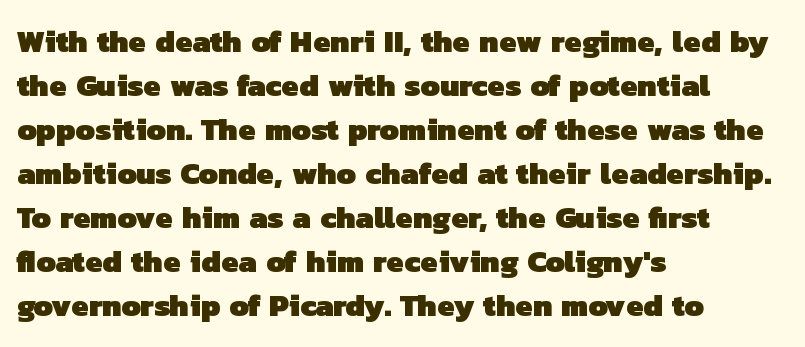
The image shows 31 px heavy sans-serif type; set left-aligned, normal line spacing (1.42x), normal letter spacing, not underlined; low stroke contrast and a medium x-height.
